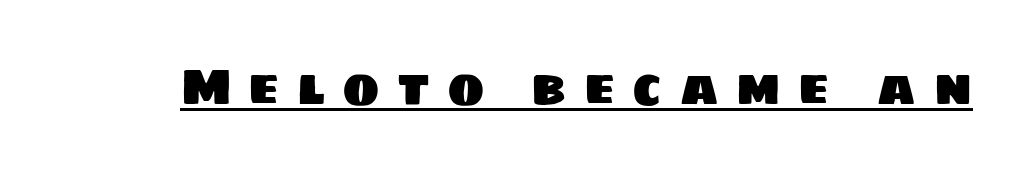
The image shows 50 px sans-serif type; set unusually wide letter spacing (+0.34 em), underlined; low stroke contrast and a large x-height.
